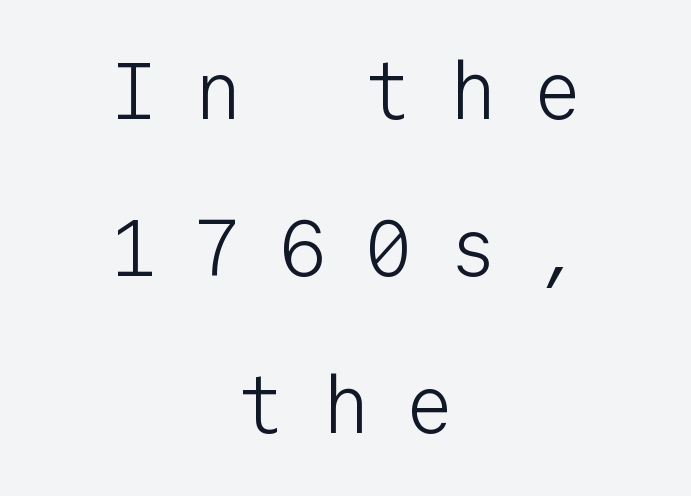
Quick note: underline off. Leftover space on each line is divided equally before and after the words. Note the uniform advance width — an 'i' takes as much space as an 'm'. The designer went with a sans here, leaving each stem footless.
